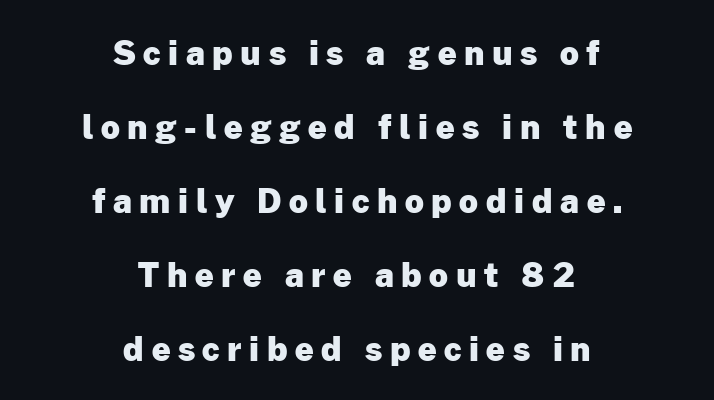
How are the letters spaced? Widely, with obvious added tracking. It's the straight-up-and-down kind of type. Anything drawn beneath the words? Only blank space. Is this a fixed-width face? No — the glyphs have proportional, varying widths. A student would call this center alignment; a typographer would say set centered.
